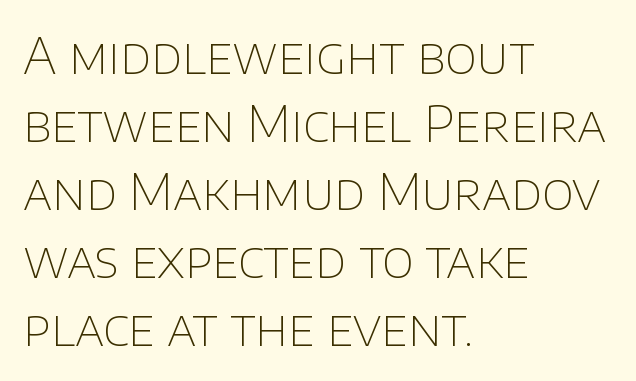
The image shows 49 px thin sans-serif type, upright; set left-aligned, normal line spacing (1.39x), normal letter spacing, not underlined; low stroke contrast and a large x-height.
